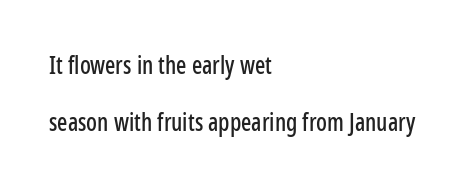
The image shows 24 px text type, upright; set left-aligned, loose line spacing (2.37x), normal letter spacing, not underlined.
